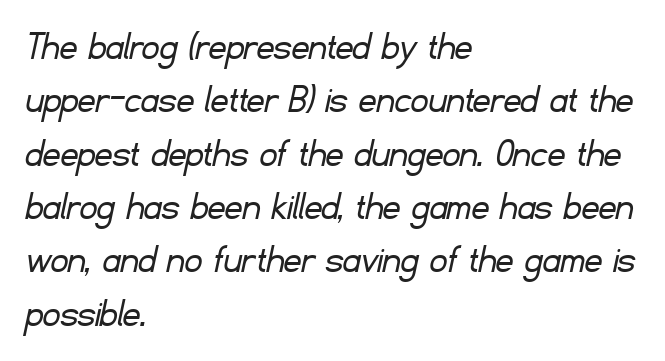
{"serif": "no", "bold": "no", "weight": "light", "width": "normal", "stroke_contrast": "low", "x_height": "small", "monospaced": "no", "underline": "no", "align": "left", "line_spacing_ratio": 1.24, "letter_spacing": "normal", "letter_spacing_em": 0.0, "glyph_px": 43}
